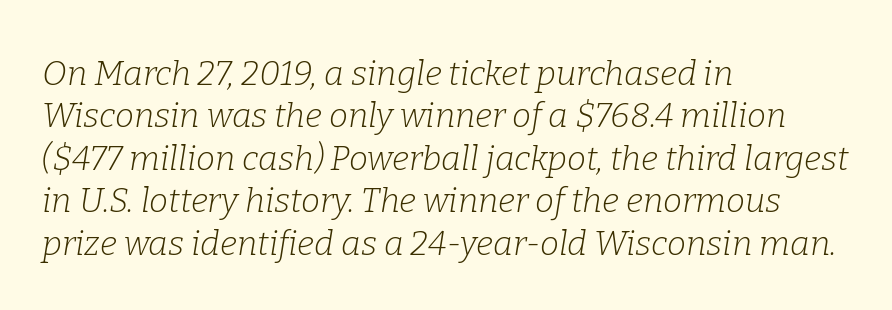
{"serif": "yes", "italic": "yes", "lean": "right", "slant_degrees": 9, "bold": "no", "weight": "light", "width": "normal", "stroke_contrast": "low", "x_height": "medium", "monospaced": "no", "underline": "no", "align": "left", "line_spacing": "normal", "line_spacing_ratio": 1.25, "letter_spacing": "normal", "letter_spacing_em": 0.0, "glyph_px": 34}
